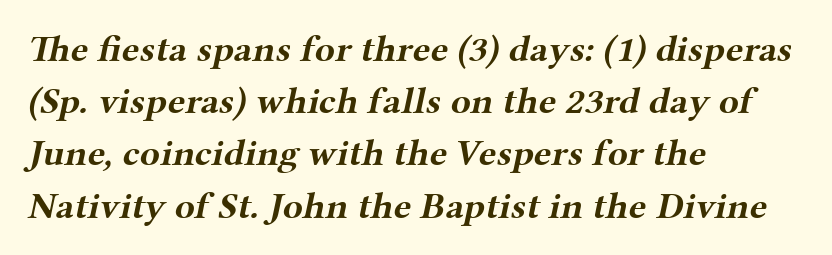
Tracking value appears to be zero — textbook default spacing. The sample has been set heavy, in full bold. Each letter's strokes conclude with small projecting serifs. Looks like regular typesetting: each glyph gets only the width it needs. The text block is weighted toward the left margin, trailing off unevenly rightward.
